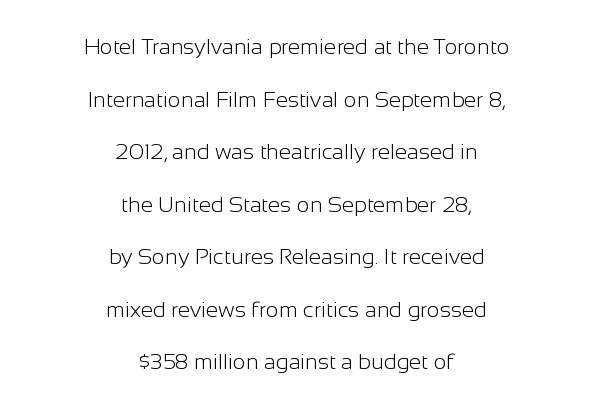
The image shows 22 px text type, upright; set centered, loose line spacing (2.39x), normal letter spacing, not underlined.
